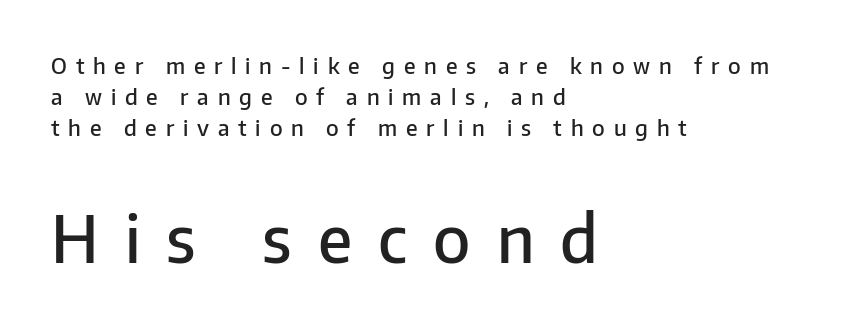
Q: Is the text bold? A: Semi-bold.
Q: Is the text italic (slanted)? A: No, it is upright.
Q: Is the typeface a serif or a sans-serif typeface? A: Sans-serif.
Q: Is the text underlined? A: No.
Q: How is the paragraph aligned? A: Left-aligned.
Q: Is the spacing between letters normal or unusually wide? A: Unusually wide.
Q: Is the spacing between lines tight, normal or loose? A: Normal.
Q: Which block of text is set in a larger size, the first (top) or the second (bottom)? A: The second (bottom) one.
Q: Width (condensed, normal, or wide)? A: Normal.
Q: Stroke contrast? A: Low.
Q: x-height? A: Medium.
Q: Monospaced? A: No.
